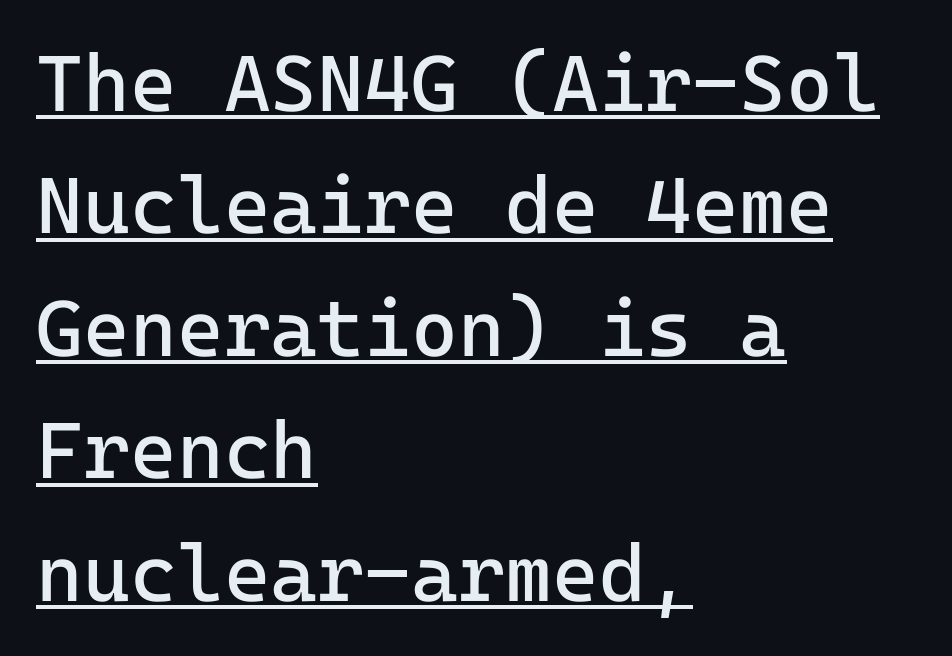
{"serif": "no", "italic": "no", "bold": "no", "weight": "regular", "width": "normal", "stroke_contrast": "low", "x_height": "medium", "underline": "yes", "align": "left", "line_spacing": "normal", "line_spacing_ratio": 1.53, "letter_spacing": "normal", "letter_spacing_em": 0.0, "glyph_px": 80}
